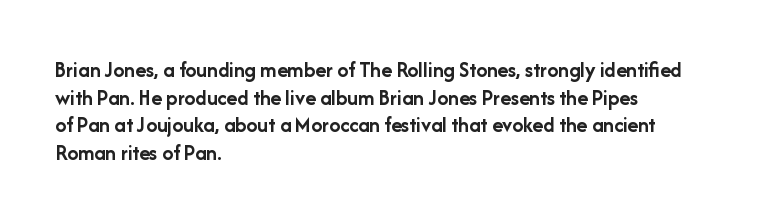
Q: Is the text bold? A: Yes.
Q: Is the text italic (slanted)? A: No, it is upright.
Q: Is the text underlined? A: No.
Q: How is the paragraph aligned? A: Left-aligned.
Q: Is the spacing between letters normal or unusually wide? A: Normal.
Q: Is the spacing between lines tight, normal or loose? A: Normal.
